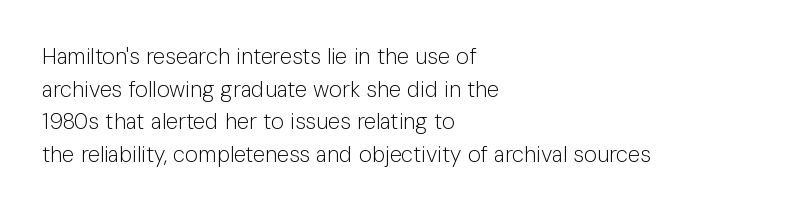
{"italic": "no", "bold": "no", "underline": "no", "align": "left", "line_spacing": "normal", "line_spacing_ratio": 1.48, "letter_spacing": "normal", "letter_spacing_em": 0.0, "glyph_px": 22}
